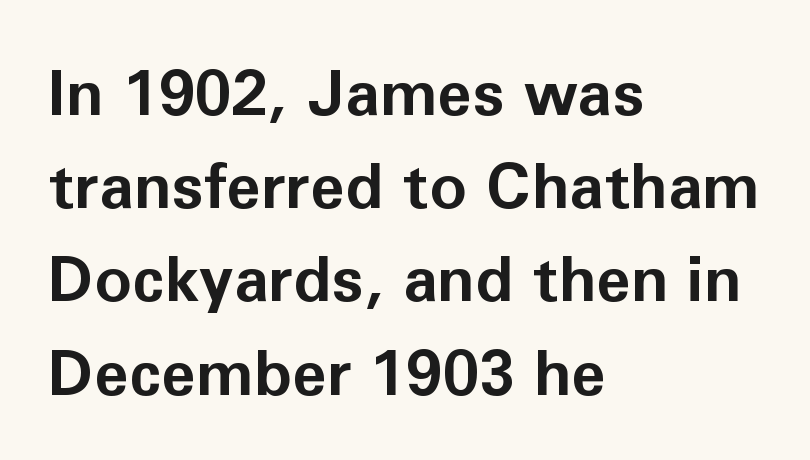
The image shows 63 px bold sans-serif type, upright; set left-aligned, normal line spacing (1.48x), normal letter spacing, not underlined; low stroke contrast and a medium x-height.
